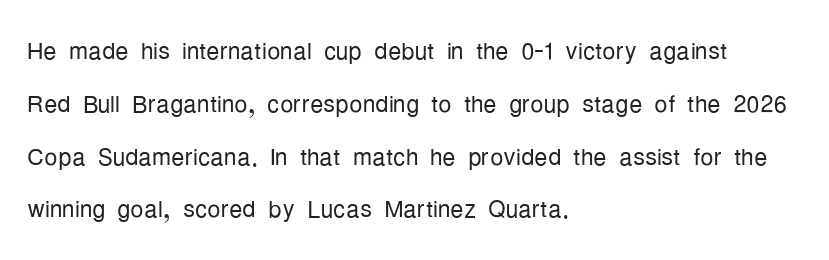
Q: Is the text bold? A: No.
Q: Is the text italic (slanted)? A: No, it is upright.
Q: Is the typeface a serif or a sans-serif typeface? A: Sans-serif.
Q: Is the text underlined? A: No.
Q: How is the paragraph aligned? A: Left-aligned.
Q: Is the spacing between letters normal or unusually wide? A: Normal.
Q: Is the spacing between lines tight, normal or loose? A: Normal.
Q: Width (condensed, normal, or wide)? A: Condensed.
Q: Stroke contrast? A: Low.
Q: x-height? A: Medium.
Q: Monospaced? A: No.
